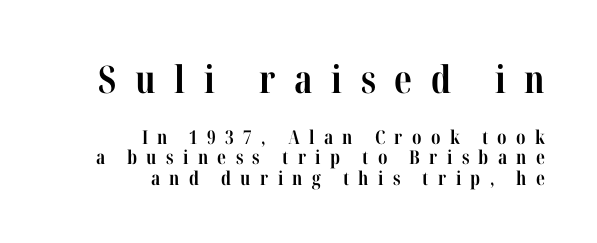
There is plenty of visible air inserted between adjacent glyphs. Notice how thick the strokes are: this is what a full bold looks like. Vertical strokes here are truly vertical. What's the leading like? Squeezed, with rows nearly overlapping. The block sitting higher on the canvas is the one with enlarged characters.
